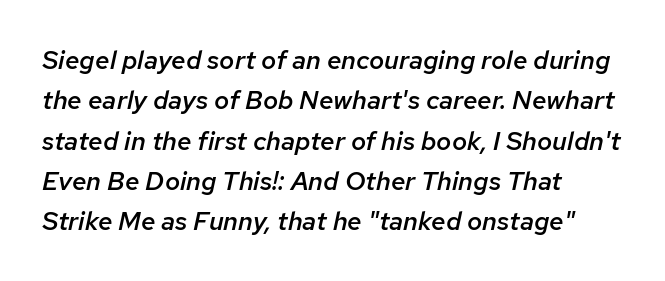
Quick note: underline off. The tracking reads as untouched default to a designer's eye. The paragraph shown leans on its left margin. Characters are canted at an angle relative to the baseline's perpendicular. These lines sit exactly where default settings would place them. Is the type bold? Partly — it's a semibold, heavier than regular but not fully bold.
